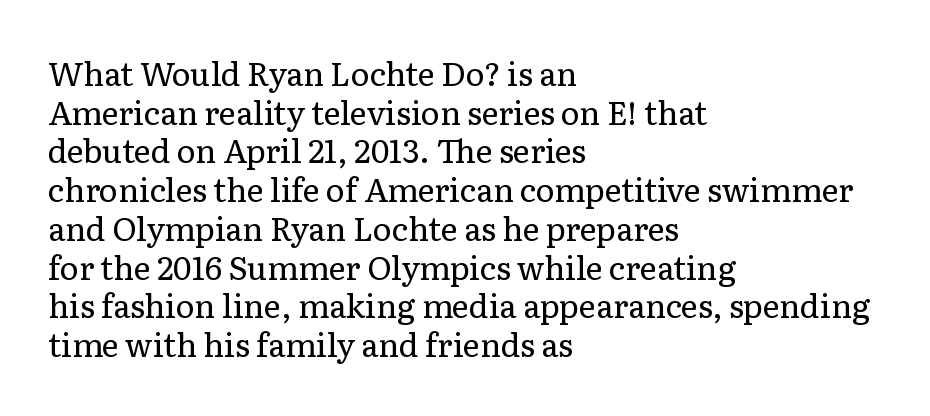
A typesetter would call this proportional, since set widths differ per character. No heavy texture on the line: the type isn't bold. Stroke terminals: seriffed. Italic? Not at all — the glyphs are vertical. The paragraph has a hard left edge and a soft right edge. The zone under the glyphs is completely vacant.
